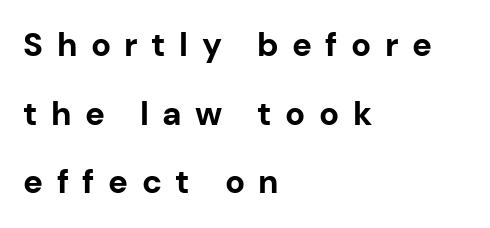
The image shows 33 px bold sans-serif type, upright; set left-aligned, loose line spacing (2.08x), unusually wide letter spacing (+0.41 em), not underlined; low stroke contrast and a medium x-height.
